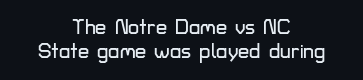
Words float on clear page, feet unadorned. Characters remain perfectly vertical along every line. Spacing between characters is what you'd get straight out of the box. This rendering uses center alignment, leaving both contours irregular but symmetric.
